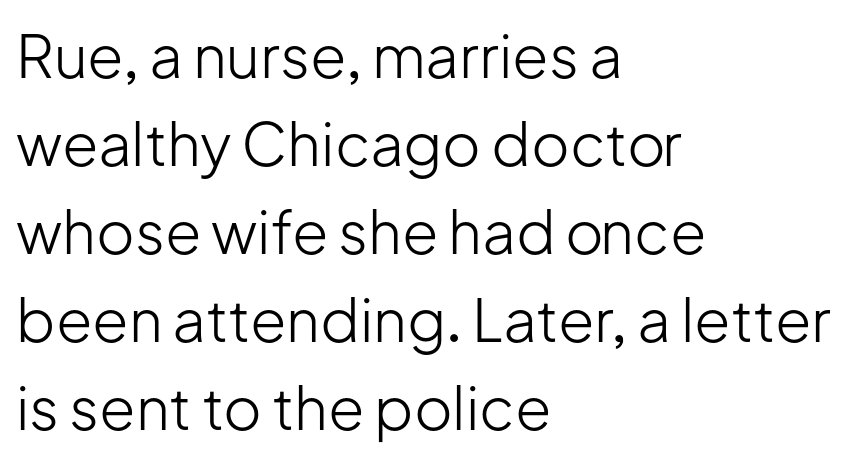
The image shows 59 px light sans-serif type, upright; set left-aligned, normal line spacing (1.49x), normal letter spacing, not underlined; low stroke contrast and a medium x-height.
